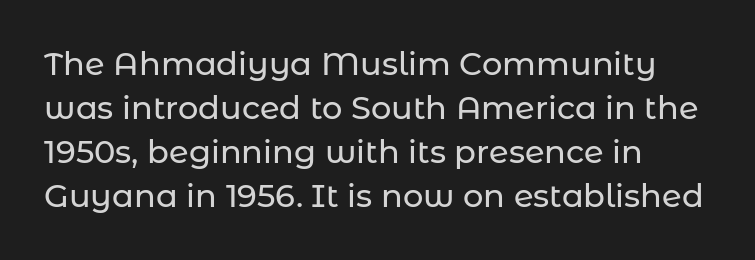
The image shows 32 px sans-serif type, upright; set left-aligned, normal line spacing (1.37x), normal letter spacing, not underlined; low stroke contrast and a medium x-height.
